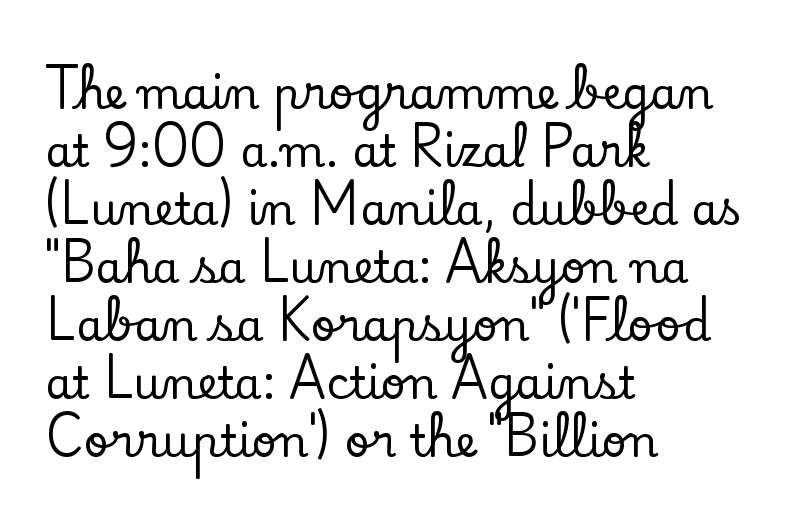
The zone under the glyphs is completely vacant. The paragraph has a hard left edge and a soft right edge. The type sits square on the baseline with zero lean. Regular leading.
